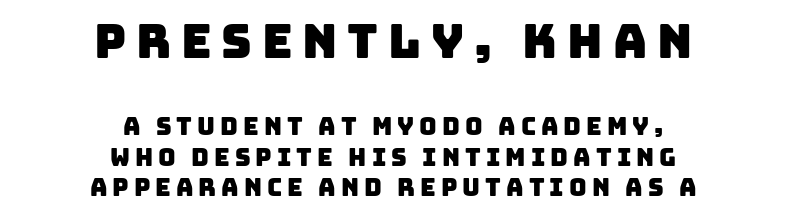
The image shows 47 px sans-serif type; set centered, normal line spacing (1.27x), unusually wide letter spacing (+0.21 em), not underlined; the first (top) block is 1.96x larger; low stroke contrast and a large x-height.
